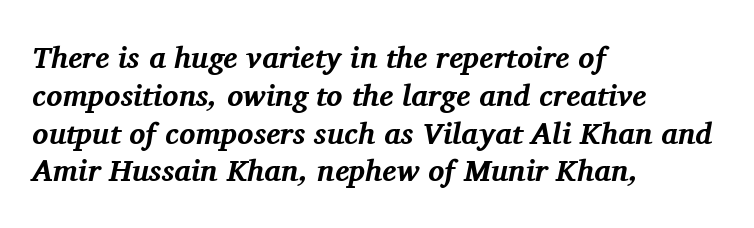
The image shows 30 px bold serif type, italic (leaning right); set left-aligned, normal line spacing (1.26x), normal letter spacing, not underlined; medium stroke contrast and a medium x-height.
